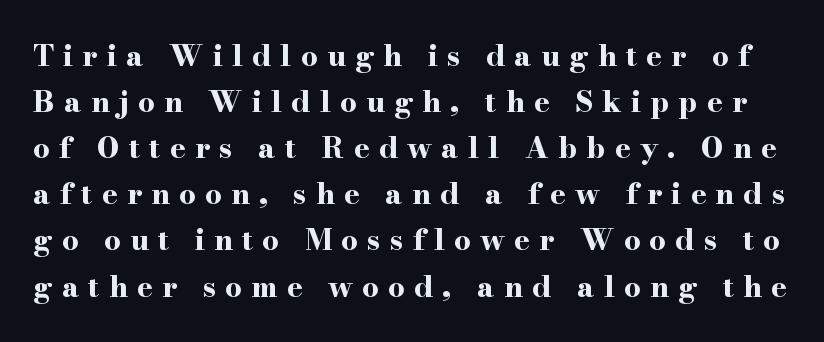
{"serif": "yes", "italic": "no", "bold": "yes", "weight": "bold", "width": "wide", "stroke_contrast": "high", "x_height": "small", "monospaced": "no", "underline": "no", "line_spacing": "normal", "line_spacing_ratio": 1.59, "letter_spacing": "wide", "letter_spacing_em": 0.32, "glyph_px": 29}
